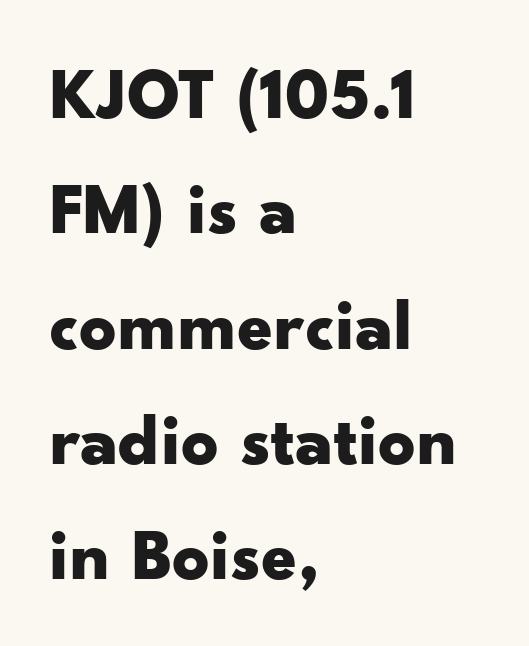
Q: Is the text bold? A: Yes.
Q: Is the text italic (slanted)? A: No, it is upright.
Q: Is the typeface a serif or a sans-serif typeface? A: Sans-serif.
Q: Is the text underlined? A: No.
Q: How is the paragraph aligned? A: Left-aligned.
Q: Is the spacing between letters normal or unusually wide? A: Normal.
Q: Is the spacing between lines tight, normal or loose? A: Normal.
Q: Width (condensed, normal, or wide)? A: Wide.
Q: Stroke contrast? A: Low.
Q: x-height? A: Small.
Q: Monospaced? A: No.
